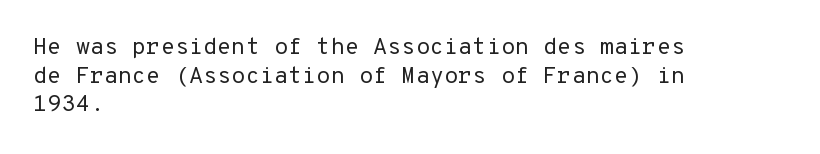
The image shows 23 px text type, upright; set left-aligned, line spacing 1.24x, normal letter spacing, not underlined.
